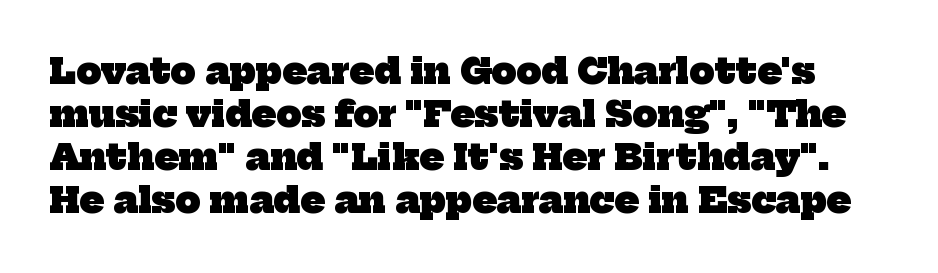
Emphasis by weight is at full strength: bold. Letters rest on an invisible, unmarked baseline. A serif font was chosen for this passage. Spacing verdict: proportional, widths tailored to each character. Glyph-to-glyph distance matches everyday printed text.
